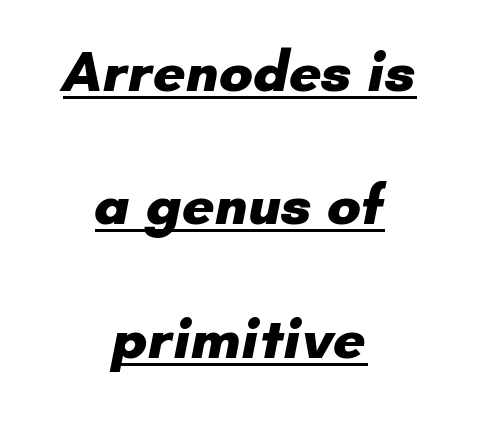
Q: Is the text bold? A: Yes.
Q: Is the typeface a serif or a sans-serif typeface? A: Sans-serif.
Q: Is the text underlined? A: Yes.
Q: How is the paragraph aligned? A: Centered.
Q: Is the spacing between letters normal or unusually wide? A: Normal.
Q: Is the spacing between lines tight, normal or loose? A: Loose.
Q: Width (condensed, normal, or wide)? A: Normal.
Q: Stroke contrast? A: Low.
Q: x-height? A: Small.
Q: Monospaced? A: No.
